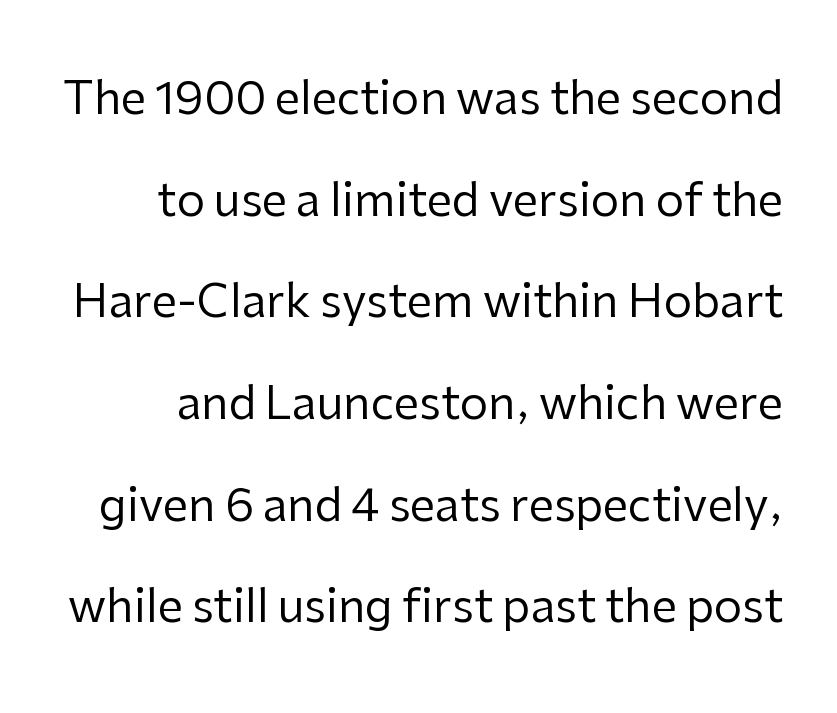
{"serif": "no", "italic": "no", "bold": "no", "weight": "regular", "width": "normal", "stroke_contrast": "low", "x_height": "medium", "monospaced": "no", "underline": "no", "line_spacing": "loose", "line_spacing_ratio": 2.26, "letter_spacing": "normal", "letter_spacing_em": 0.0, "glyph_px": 45}
